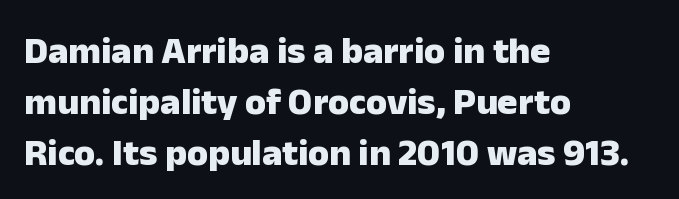
Q: Is the text bold? A: Yes.
Q: Is the text italic (slanted)? A: No, it is upright.
Q: Is the typeface a serif or a sans-serif typeface? A: Sans-serif.
Q: Is the text underlined? A: No.
Q: How is the paragraph aligned? A: Left-aligned.
Q: Is the spacing between letters normal or unusually wide? A: Normal.
Q: Is the spacing between lines tight, normal or loose? A: Normal.
Q: Width (condensed, normal, or wide)? A: Normal.
Q: Stroke contrast? A: Low.
Q: x-height? A: Medium.
Q: Monospaced? A: No.
